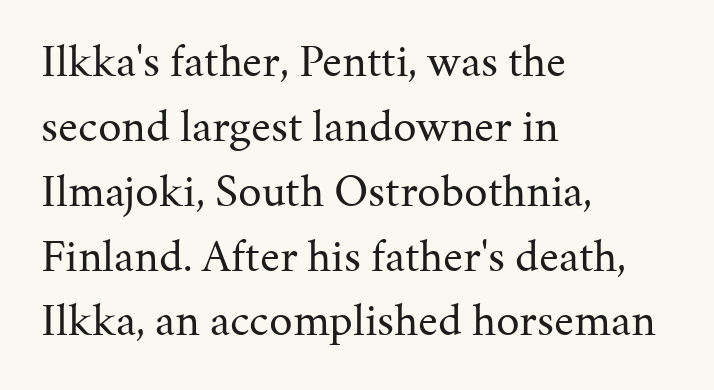
The image shows 47 px regular-weight serif type, upright; set left-aligned, normal line spacing (1.38x), normal letter spacing, not underlined; medium stroke contrast and a medium x-height.
